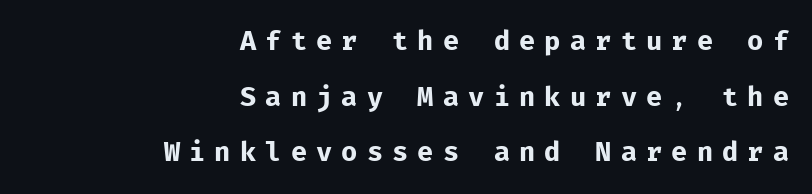
{"italic": "no", "bold": "no", "underline": "no", "align": "right", "line_spacing": "loose", "line_spacing_ratio": 2.06, "letter_spacing": "wide", "letter_spacing_em": 0.34, "glyph_px": 27}
